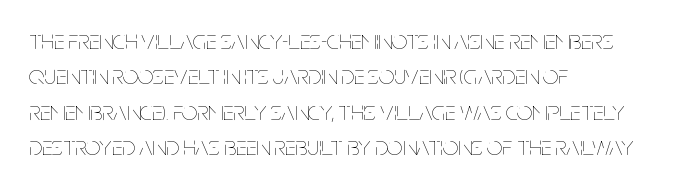
Line beginnings align vertically; line endings do not. The typography opts for an upright posture over an oblique one. Baseline-to-baseline distance is the conventional proportion of letter height. The characters are drawn with everyday or finer stroke widths. Here the glyphs are tracked normally, forming tight word shapes.
